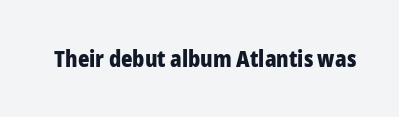
The image shows 22 px bold type, upright; set normal letter spacing, not underlined.
